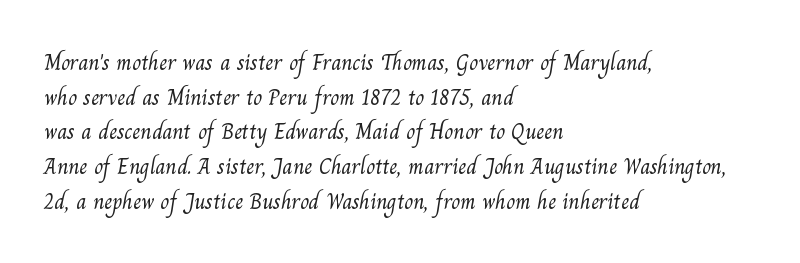
{"bold": "no", "underline": "no", "align": "left", "line_spacing": "normal", "line_spacing_ratio": 1.51, "letter_spacing": "normal", "letter_spacing_em": 0.0, "glyph_px": 23}
